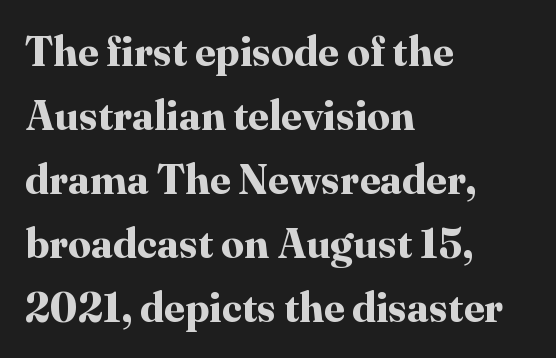
{"serif": "yes", "italic": "no", "bold": "yes", "weight": "bold", "width": "normal", "stroke_contrast": "high", "x_height": "medium", "monospaced": "no", "underline": "no", "align": "left", "line_spacing": "normal", "line_spacing_ratio": 1.56, "letter_spacing": "normal", "letter_spacing_em": 0.0, "glyph_px": 41}
